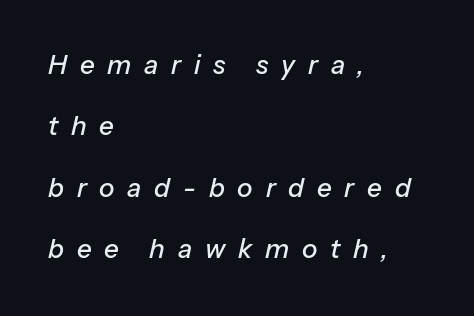
Q: Is the text italic (slanted)? A: Yes, it leans right by about 13 degrees.
Q: Is the text underlined? A: No.
Q: How is the paragraph aligned? A: Left-aligned.
Q: Is the spacing between letters normal or unusually wide? A: Unusually wide.
Q: Is the spacing between lines tight, normal or loose? A: Loose.
